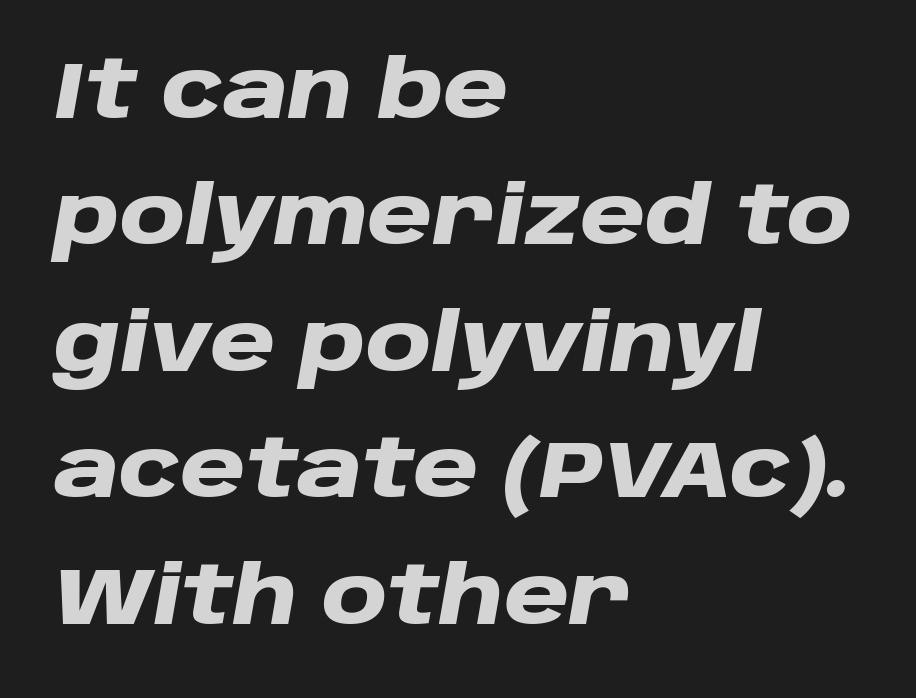
Q: Is the text bold? A: Yes.
Q: Is the text italic (slanted)? A: Yes, it leans right by about 10 degrees.
Q: Is the text underlined? A: No.
Q: How is the paragraph aligned? A: Left-aligned.
Q: Is the spacing between letters normal or unusually wide? A: Normal.
Q: Is the spacing between lines tight, normal or loose? A: Normal.
Q: Width (condensed, normal, or wide)? A: Wide.
Q: Stroke contrast? A: Low.
Q: x-height? A: Large.
Q: Monospaced? A: No.
